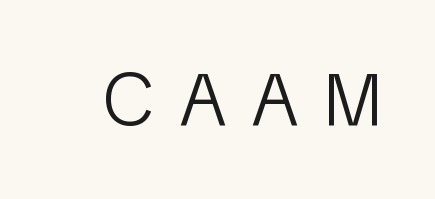
Typographically, this falls in the sans-serif category. Observe the wide spacing: letters keep a clear distance from each other. Underlining? Definitely not there. Nope, not italic — everything's standing straight. The passage shown is not bold in any degree.
